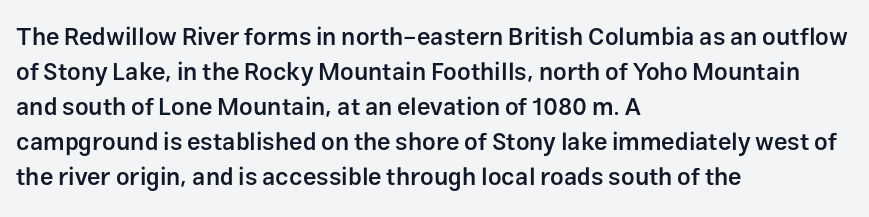
Leading matches the norm, producing a regular column. This sample uses an upright cut, with every glyph sitting square on the baseline. A fair bit of extra ink — the face is semibold, not bold. Does the copy run flush right? No — it runs flush left. This rendering features lettering with no underline. Between one letter and the next there's only the usual sliver of space.
